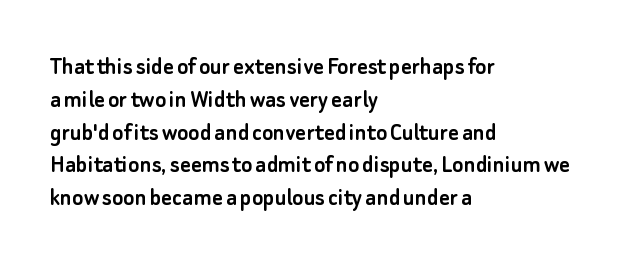
{"italic": "no", "underline": "no", "align": "left", "line_spacing": "normal", "line_spacing_ratio": 1.26, "letter_spacing": "normal", "letter_spacing_em": 0.0, "glyph_px": 26}
